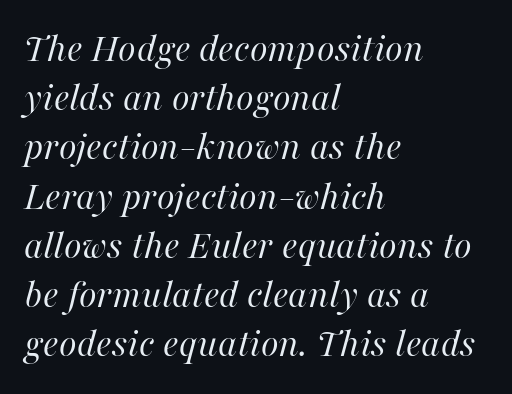
Layout note: lines flush left. Is this a fixed-width face? No — the glyphs have proportional, varying widths. Stems and bowls with no extra thickness — not bold. Italic? Definitely — the glyphs are oblique.
